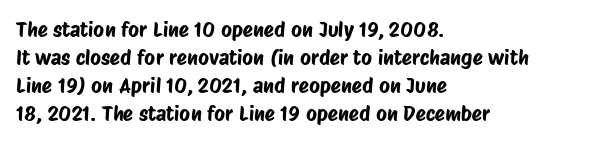
Q: Is the text underlined? A: No.
Q: How is the paragraph aligned? A: Left-aligned.
Q: Is the spacing between letters normal or unusually wide? A: Normal.
Q: Is the spacing between lines tight, normal or loose? A: Normal.
